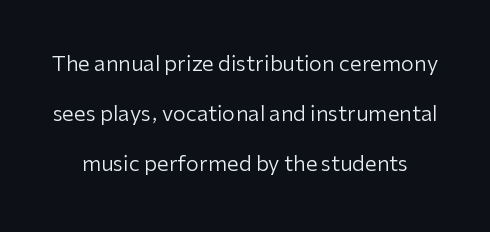
The image shows 21 px text type, upright; set loose line spacing (2.39x), normal letter spacing, not underlined.
